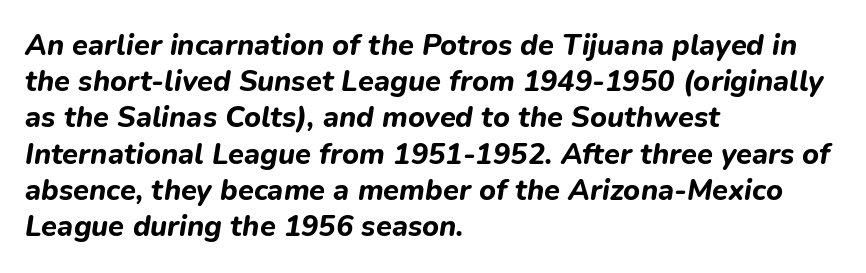
Q: Is the text bold? A: Yes.
Q: Is the text italic (slanted)? A: Yes, it leans right by about 9 degrees.
Q: Is the text underlined? A: No.
Q: How is the paragraph aligned? A: Left-aligned.
Q: Is the spacing between letters normal or unusually wide? A: Normal.
Q: Is the spacing between lines tight, normal or loose? A: Normal.
Q: Width (condensed, normal, or wide)? A: Normal.
Q: Stroke contrast? A: Low.
Q: x-height? A: Medium.
Q: Monospaced? A: No.
